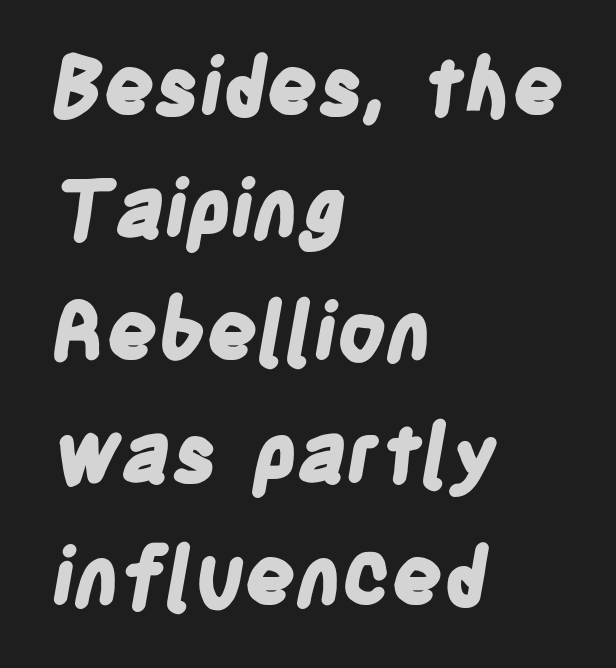
{"serif": "no", "bold": "yes", "weight": "bold", "width": "condensed", "stroke_contrast": "low", "x_height": "large", "monospaced": "no", "underline": "no", "align": "left", "line_spacing": "normal", "line_spacing_ratio": 1.53, "letter_spacing": "normal", "letter_spacing_em": 0.0, "glyph_px": 80}
